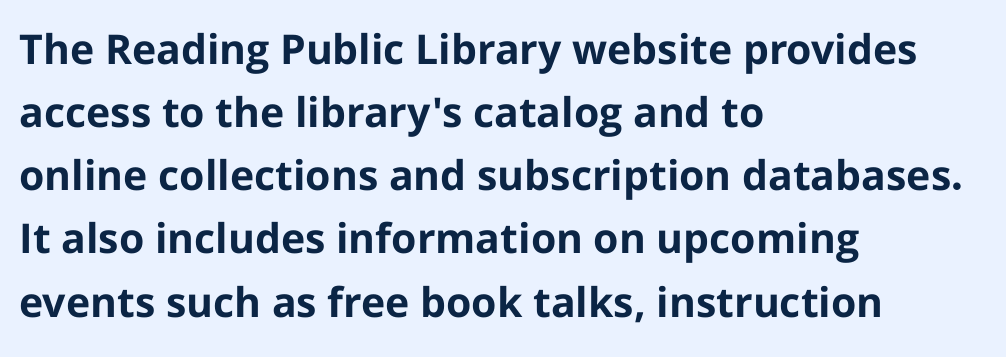
Q: Is the text bold? A: Yes.
Q: Is the text italic (slanted)? A: No, it is upright.
Q: Is the typeface a serif or a sans-serif typeface? A: Sans-serif.
Q: Is the text underlined? A: No.
Q: How is the paragraph aligned? A: Left-aligned.
Q: Is the spacing between letters normal or unusually wide? A: Normal.
Q: Is the spacing between lines tight, normal or loose? A: Normal.
Q: Width (condensed, normal, or wide)? A: Normal.
Q: Stroke contrast? A: Low.
Q: x-height? A: Medium.
Q: Monospaced? A: No.
